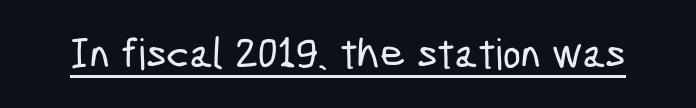
Q: Is the typeface a serif or a sans-serif typeface? A: Sans-serif.
Q: Is the text underlined? A: Yes.
Q: Is the spacing between letters normal or unusually wide? A: Normal.
Q: Width (condensed, normal, or wide)? A: Condensed.
Q: Stroke contrast? A: Low.
Q: x-height? A: Medium.
Q: Monospaced? A: No.
